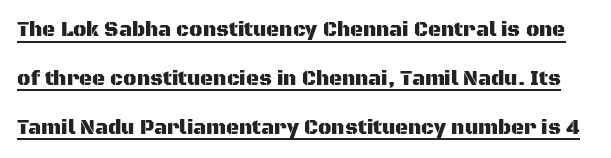
{"italic": "no", "underline": "yes", "line_spacing": "loose", "line_spacing_ratio": 2.44, "letter_spacing": "normal", "letter_spacing_em": 0.0, "glyph_px": 20}
